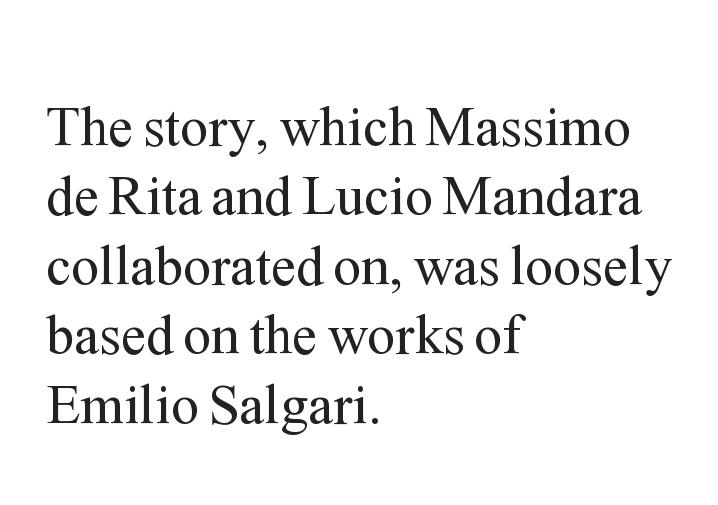
{"serif": "yes", "italic": "no", "bold": "no", "weight": "regular", "width": "normal", "stroke_contrast": "medium", "x_height": "medium", "monospaced": "no", "underline": "no", "align": "left", "line_spacing_ratio": 1.24, "letter_spacing": "normal", "letter_spacing_em": 0.0, "glyph_px": 56}
